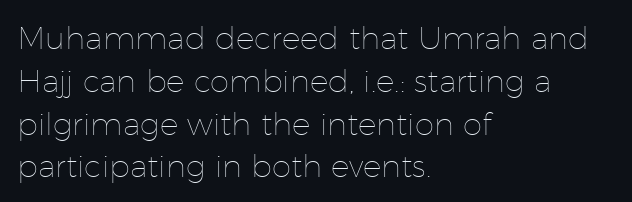
Q: Is the text bold? A: No.
Q: Is the text italic (slanted)? A: No, it is upright.
Q: Is the text underlined? A: No.
Q: How is the paragraph aligned? A: Left-aligned.
Q: Is the spacing between letters normal or unusually wide? A: Normal.
Q: Is the spacing between lines tight, normal or loose? A: Normal.
Q: Width (condensed, normal, or wide)? A: Normal.
Q: Stroke contrast? A: Low.
Q: x-height? A: Medium.
Q: Monospaced? A: No.
